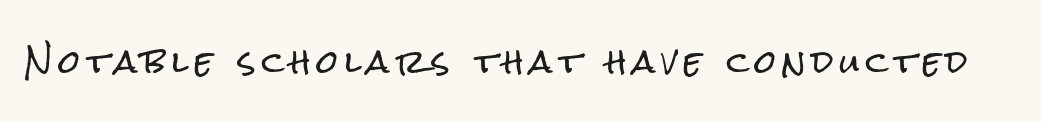
The image shows 31 px condensed sans-serif type, upright; set unusually wide letter spacing (+0.2 em), not underlined; low stroke contrast and a medium x-height.
